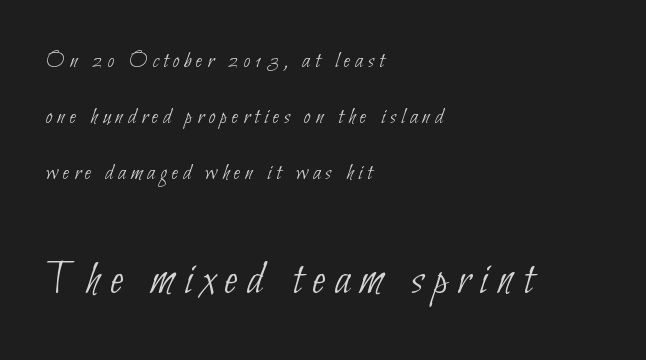
Q: Is the text bold? A: No.
Q: Is the typeface a serif or a sans-serif typeface? A: Sans-serif.
Q: Is the text underlined? A: No.
Q: How is the paragraph aligned? A: Left-aligned.
Q: Is the spacing between letters normal or unusually wide? A: Unusually wide.
Q: Is the spacing between lines tight, normal or loose? A: Loose.
Q: Which block of text is set in a larger size, the first (top) or the second (bottom)? A: The second (bottom) one.
Q: Width (condensed, normal, or wide)? A: Condensed.
Q: Stroke contrast? A: Low.
Q: x-height? A: Small.
Q: Monospaced? A: No.
